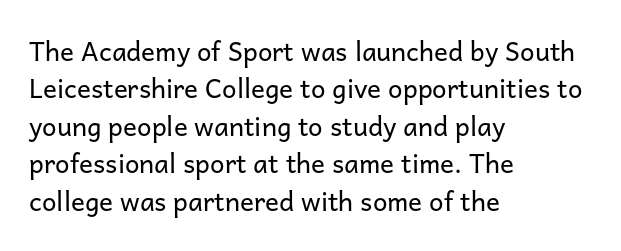
Is the letter spacing exaggerated? No — it looks like the ordinary default. This block has exactly the height ordinary leading produces. This is the regular roman posture of the typeface. Weight: not bold — regular or lighter.
